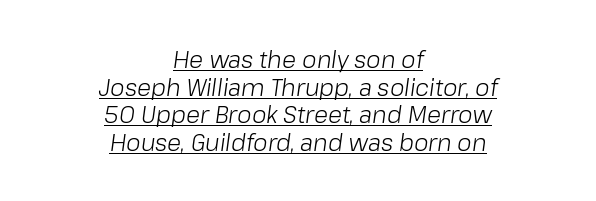
The image shows 23 px text type, italic (leaning right); set centered, line spacing 1.2x, normal letter spacing, underlined.
